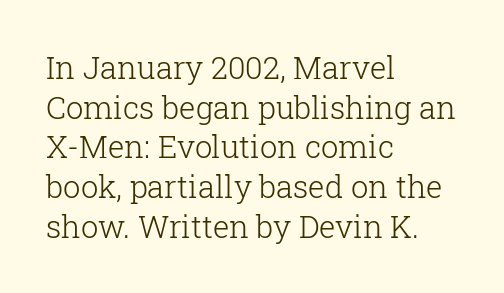
Q: Is the text bold? A: No.
Q: Is the text italic (slanted)? A: No, it is upright.
Q: Is the typeface a serif or a sans-serif typeface? A: Serif.
Q: Is the text underlined? A: No.
Q: How is the paragraph aligned? A: Left-aligned.
Q: Is the spacing between letters normal or unusually wide? A: Normal.
Q: Is the spacing between lines tight, normal or loose? A: Normal.
Q: Width (condensed, normal, or wide)? A: Normal.
Q: Stroke contrast? A: Low.
Q: x-height? A: Medium.
Q: Monospaced? A: No.
